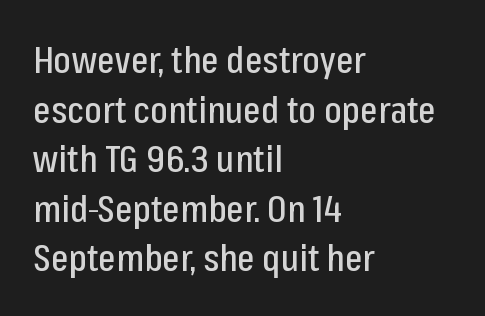
Q: Is the text italic (slanted)? A: No, it is upright.
Q: Is the typeface a serif or a sans-serif typeface? A: Sans-serif.
Q: Is the text underlined? A: No.
Q: How is the paragraph aligned? A: Left-aligned.
Q: Is the spacing between letters normal or unusually wide? A: Normal.
Q: Is the spacing between lines tight, normal or loose? A: Normal.
Q: Width (condensed, normal, or wide)? A: Condensed.
Q: Stroke contrast? A: Low.
Q: x-height? A: Medium.
Q: Monospaced? A: No.
